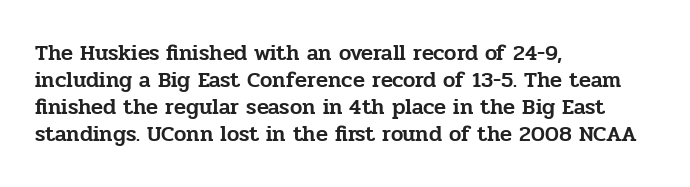
Q: Is the text italic (slanted)? A: No, it is upright.
Q: Is the text underlined? A: No.
Q: How is the paragraph aligned? A: Left-aligned.
Q: Is the spacing between letters normal or unusually wide? A: Normal.
